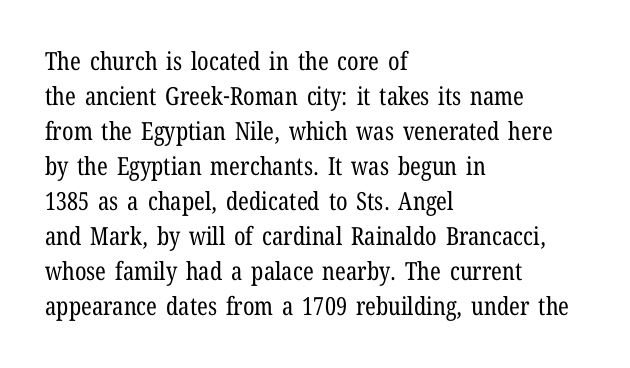
The image shows 25 px text type, upright; set left-aligned, normal line spacing (1.4x), normal letter spacing, not underlined.
